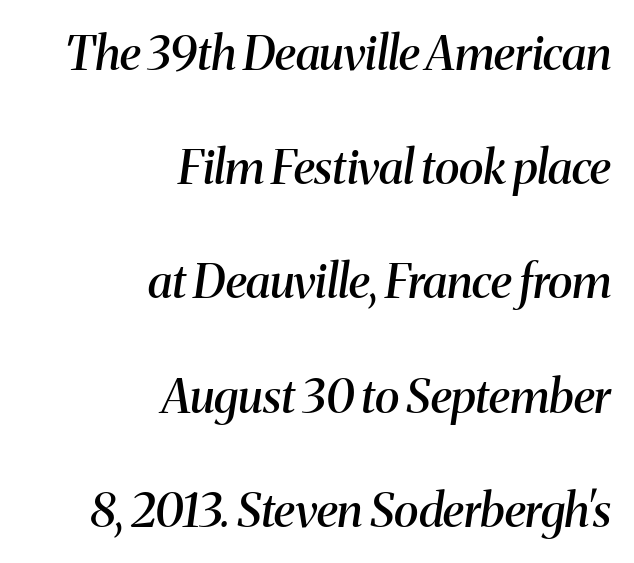
Check the space under the baseline: it is left empty. The typography opts for an oblique posture over an upright one. A typesetter would call this leading open, well beyond the default. The passage shown has conventional tracking throughout. The paragraph shown leans on its right margin.
